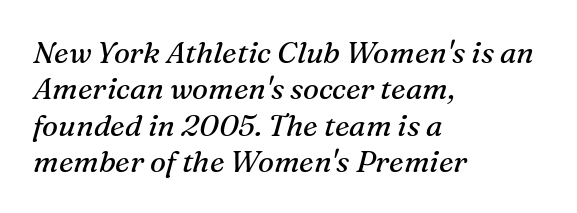
{"serif": "yes", "italic": "yes", "lean": "right", "slant_degrees": 16, "bold": "no", "weight": "regular", "width": "normal", "stroke_contrast": "medium", "x_height": "medium", "monospaced": "no", "underline": "no", "align": "left", "line_spacing_ratio": 1.21, "letter_spacing": "normal", "letter_spacing_em": 0.0, "glyph_px": 30}
